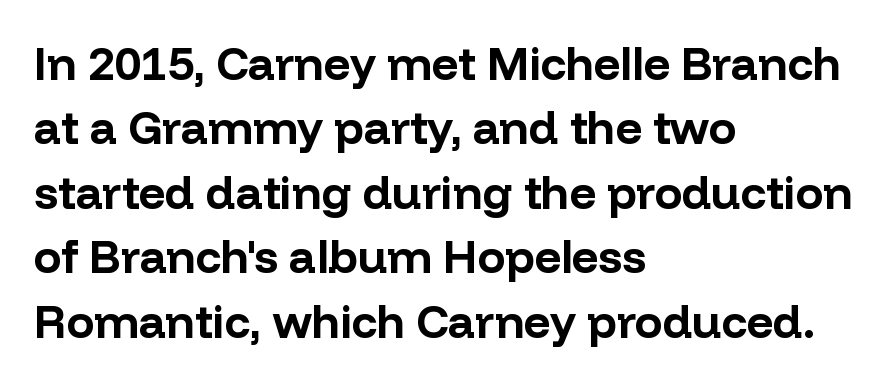
Q: Is the text bold? A: Yes.
Q: Is the text italic (slanted)? A: No, it is upright.
Q: Is the typeface a serif or a sans-serif typeface? A: Sans-serif.
Q: Is the text underlined? A: No.
Q: How is the paragraph aligned? A: Left-aligned.
Q: Is the spacing between letters normal or unusually wide? A: Normal.
Q: Is the spacing between lines tight, normal or loose? A: Normal.
Q: Width (condensed, normal, or wide)? A: Normal.
Q: Stroke contrast? A: Low.
Q: x-height? A: Medium.
Q: Monospaced? A: No.
